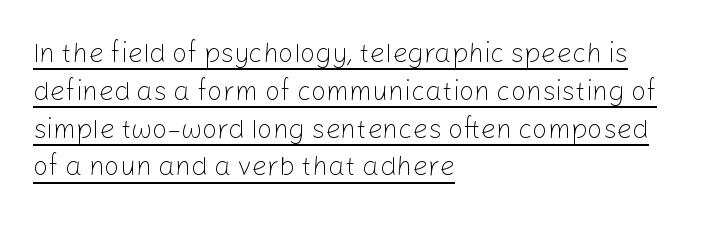
The image shows 27 px text type, upright; set left-aligned, normal line spacing (1.4x), normal letter spacing, underlined.
